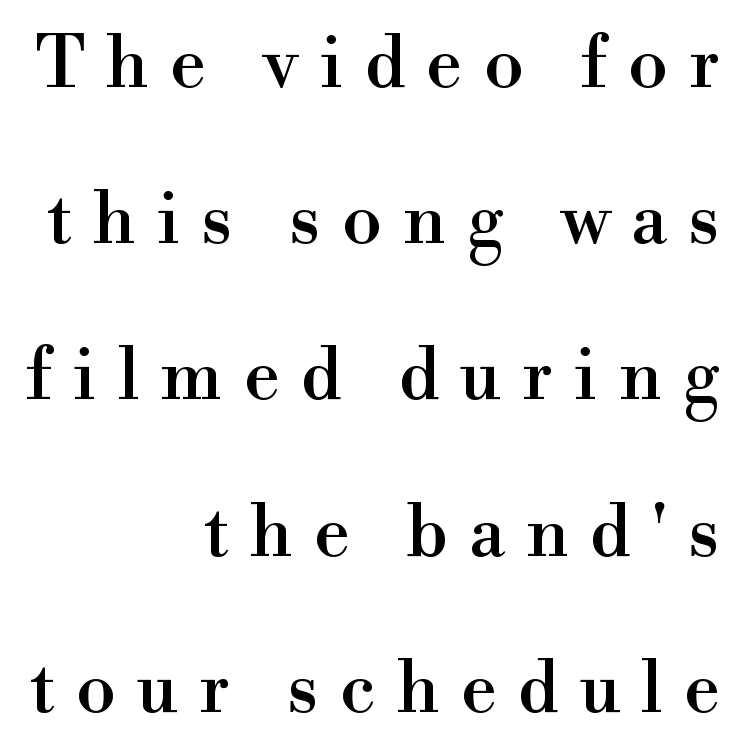
The image shows 72 px serif type, upright; set right-aligned, loose line spacing (2.17x), unusually wide letter spacing (+0.29 em), not underlined; a small x-height.
